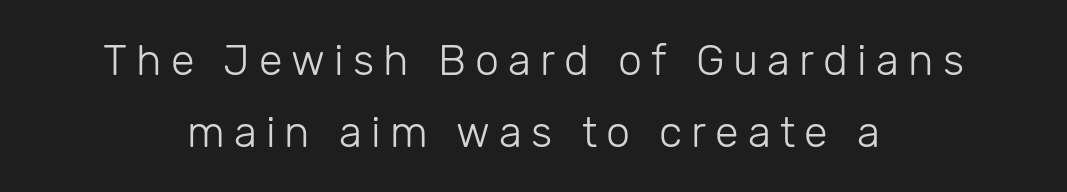
On a weight scale, this lands at 450 or below. Does the lettering tilt? It doesn't — this is upright. The rendering inserts visible extra space after every character. Regarding serifs, this sample does without them. Looks like regular typesetting: each glyph gets only the width it needs. The lines sit at an ordinary, default distance from one another.
